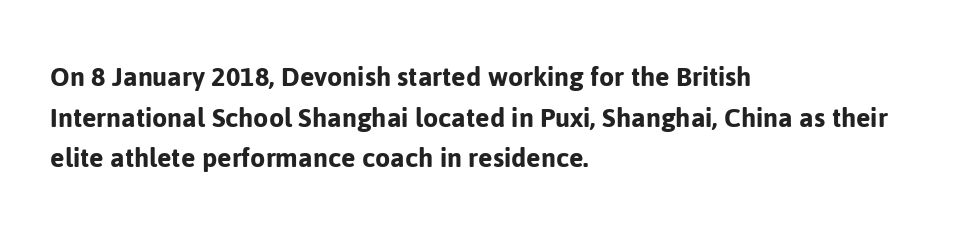
No word sits above an underline. Is there much room between lines? A standard amount, neither cramped nor airy. You could not count columns in this text — the font is proportionally spaced. Casual observation: everything's shoved over to the left.
